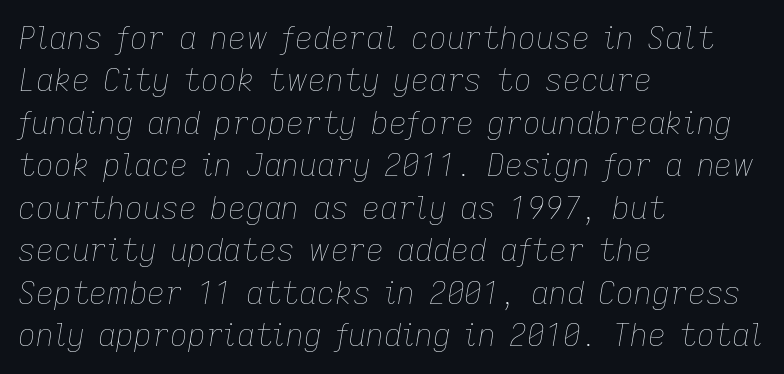
Q: Is the text bold? A: No.
Q: Is the text italic (slanted)? A: Yes, it leans right by about 9 degrees.
Q: Is the text underlined? A: No.
Q: How is the paragraph aligned? A: Left-aligned.
Q: Is the spacing between letters normal or unusually wide? A: Normal.
Q: Is the spacing between lines tight, normal or loose? A: Normal.
Q: Width (condensed, normal, or wide)? A: Normal.
Q: Stroke contrast? A: Low.
Q: x-height? A: Medium.
Q: Monospaced? A: No.
